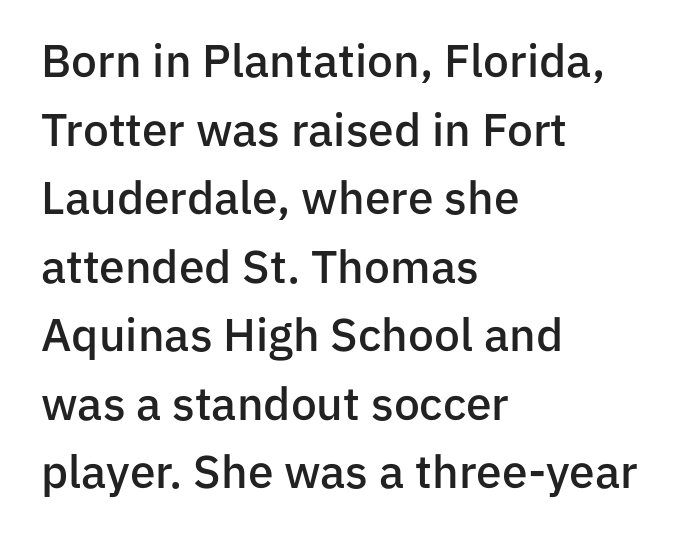
Every letter is mildly thick-stroked: semibold rather than bold. Students, note that the glyphs here touch the page at normal intervals. The lines in this sample share a left origin and differ only in where they stop. The rendering uses natural spacing where letterforms have individual widths.
